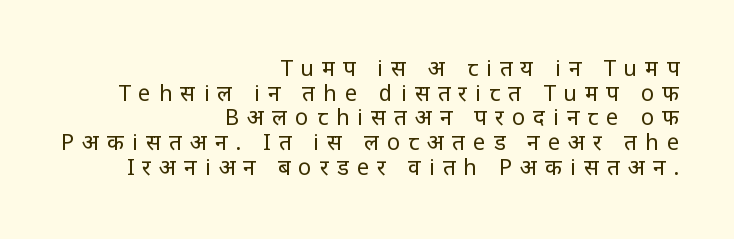
The image shows 22 px text type, upright; set right-aligned, tight line spacing (1.12x), unusually wide letter spacing (+0.37 em), not underlined.
